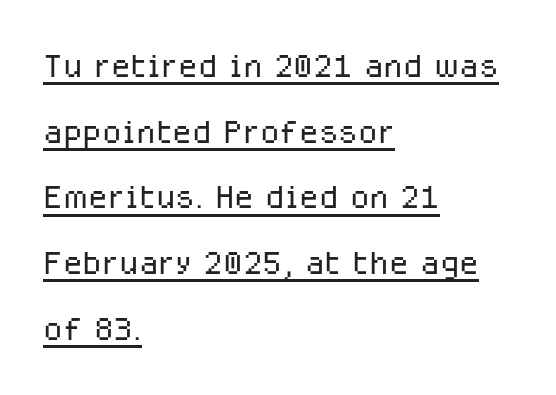
The rendering anchors every line to the left-hand side. Each line of the rendering has a horizontal stroke beneath the glyphs. Honestly, the row spacing looks completely unremarkable. Letter spacing: default. Designer's note — italics off, roman on. Unbolded letterforms with no extra heft.
